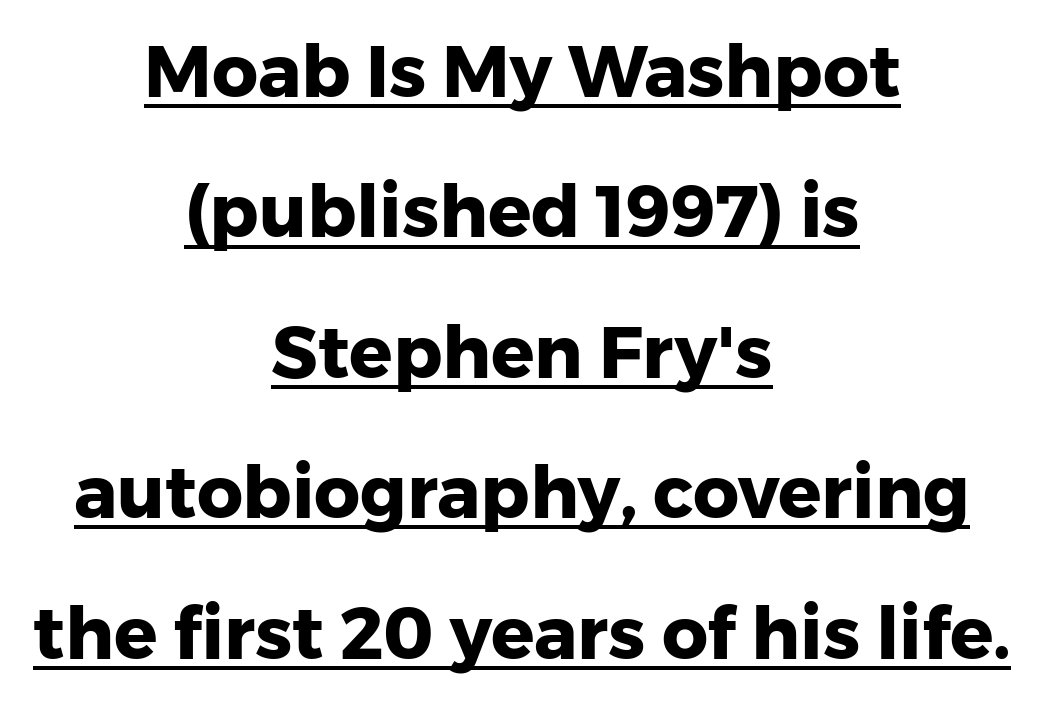
Q: Is the text bold? A: Yes.
Q: Is the text italic (slanted)? A: No, it is upright.
Q: Is the typeface a serif or a sans-serif typeface? A: Sans-serif.
Q: Is the text underlined? A: Yes.
Q: How is the paragraph aligned? A: Centered.
Q: Is the spacing between letters normal or unusually wide? A: Normal.
Q: Is the spacing between lines tight, normal or loose? A: Loose.
Q: Width (condensed, normal, or wide)? A: Normal.
Q: Stroke contrast? A: Low.
Q: x-height? A: Medium.
Q: Monospaced? A: No.
